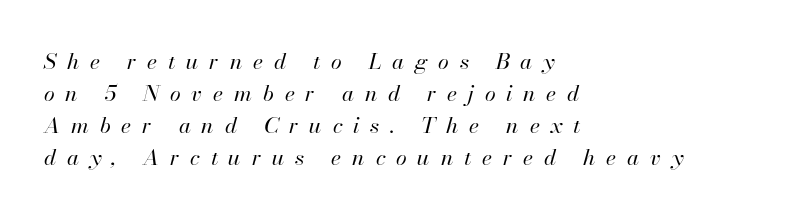
The passage shown has open, widely tracked lettering throughout. The paragraph has a hard left edge and a soft right edge. Does the lettering tilt? It does — this is italic. The passage shown stacks its lines at a standard gap.
